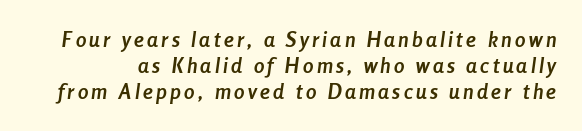
The image shows 21 px bold type, italic (leaning right); set line spacing 1.24x, not underlined.
